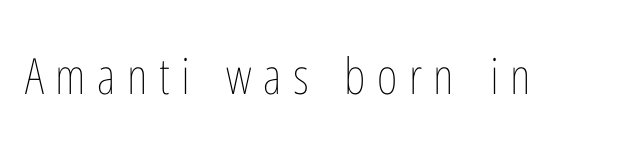
The image shows 50 px thin, condensed type, upright; set unusually wide letter spacing (+0.23 em), not underlined; low stroke contrast and a medium x-height.
